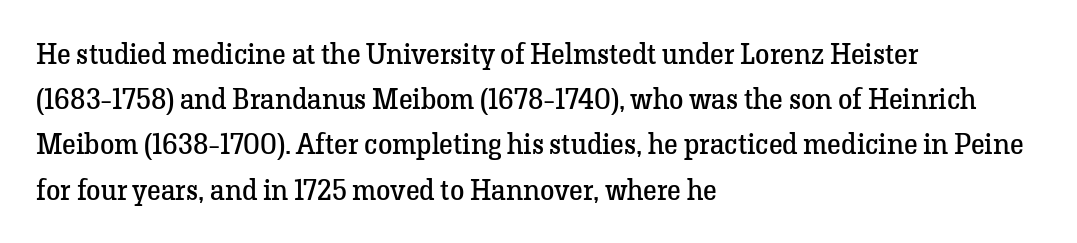
{"serif": "yes", "italic": "no", "bold": "no", "weight": "regular", "width": "normal", "stroke_contrast": "low", "x_height": "medium", "monospaced": "no", "underline": "no", "align": "left", "line_spacing": "normal", "line_spacing_ratio": 1.56, "letter_spacing": "normal", "letter_spacing_em": 0.0, "glyph_px": 29}
